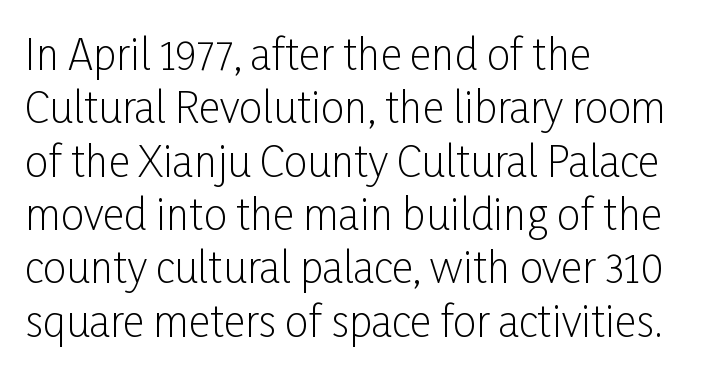
Q: Is the text bold? A: No.
Q: Is the text italic (slanted)? A: No, it is upright.
Q: Is the typeface a serif or a sans-serif typeface? A: Sans-serif.
Q: Is the text underlined? A: No.
Q: How is the paragraph aligned? A: Left-aligned.
Q: Is the spacing between letters normal or unusually wide? A: Normal.
Q: Is the spacing between lines tight, normal or loose? A: Normal.
Q: Width (condensed, normal, or wide)? A: Condensed.
Q: Stroke contrast? A: Low.
Q: x-height? A: Medium.
Q: Monospaced? A: No.
